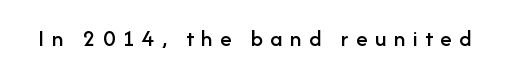
The line texture is sparse and dotted thanks to wide tracking. The font's upright variant was chosen for this text. Unmarked baselines from the first word to the last.
